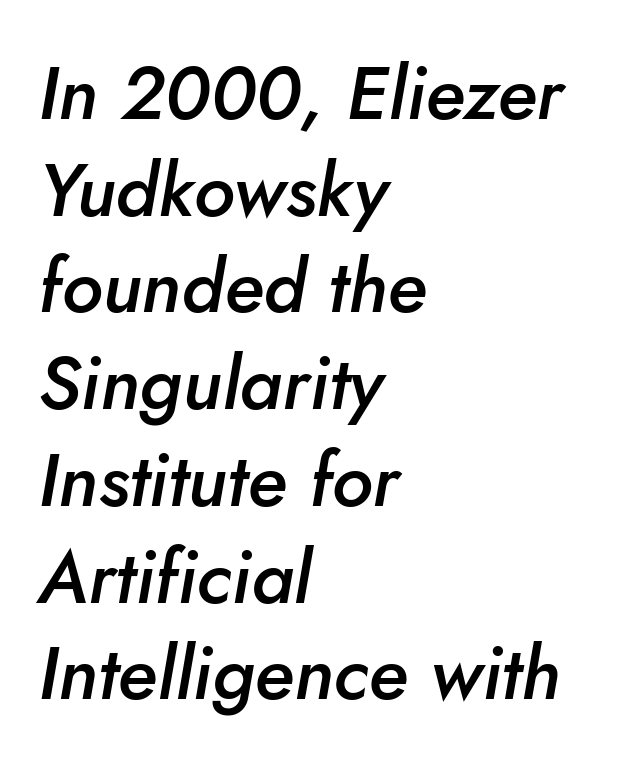
Q: Is the text bold? A: Semi-bold.
Q: Is the text italic (slanted)? A: Yes, it leans right by about 10 degrees.
Q: Is the text underlined? A: No.
Q: How is the paragraph aligned? A: Left-aligned.
Q: Is the spacing between letters normal or unusually wide? A: Normal.
Q: Is the spacing between lines tight, normal or loose? A: Normal.
Q: Width (condensed, normal, or wide)? A: Normal.
Q: Stroke contrast? A: Low.
Q: x-height? A: Small.
Q: Monospaced? A: No.
